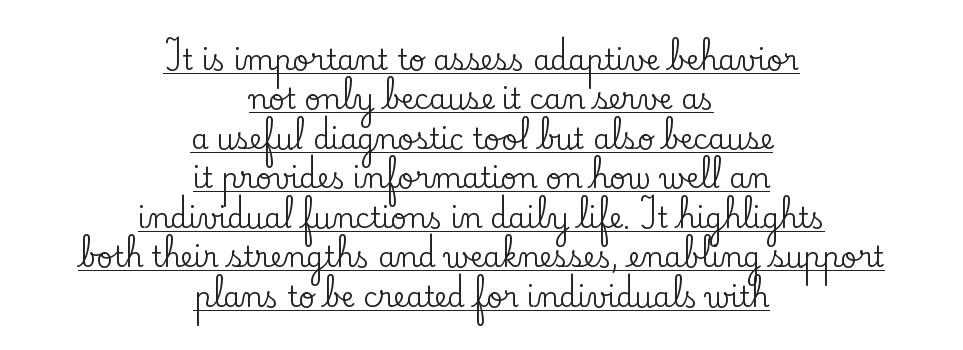
Q: Is the text italic (slanted)? A: No, it is upright.
Q: Is the typeface a serif or a sans-serif typeface? A: Serif.
Q: Is the text underlined? A: Yes.
Q: How is the paragraph aligned? A: Centered.
Q: Is the spacing between letters normal or unusually wide? A: Normal.
Q: Is the spacing between lines tight, normal or loose? A: Normal.
Q: Width (condensed, normal, or wide)? A: Normal.
Q: Stroke contrast? A: Low.
Q: x-height? A: Small.
Q: Monospaced? A: No.
